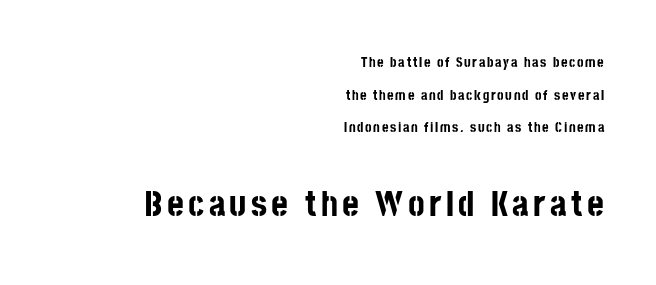
Q: Is the text bold? A: Yes.
Q: Is the text italic (slanted)? A: No, it is upright.
Q: Is the typeface a serif or a sans-serif typeface? A: Sans-serif.
Q: Is the text underlined? A: No.
Q: How is the paragraph aligned? A: Right-aligned.
Q: Is the spacing between lines tight, normal or loose? A: Loose.
Q: Which block of text is set in a larger size, the first (top) or the second (bottom)? A: The second (bottom) one.
Q: Width (condensed, normal, or wide)? A: Condensed.
Q: Stroke contrast? A: Low.
Q: x-height? A: Large.
Q: Monospaced? A: No.
